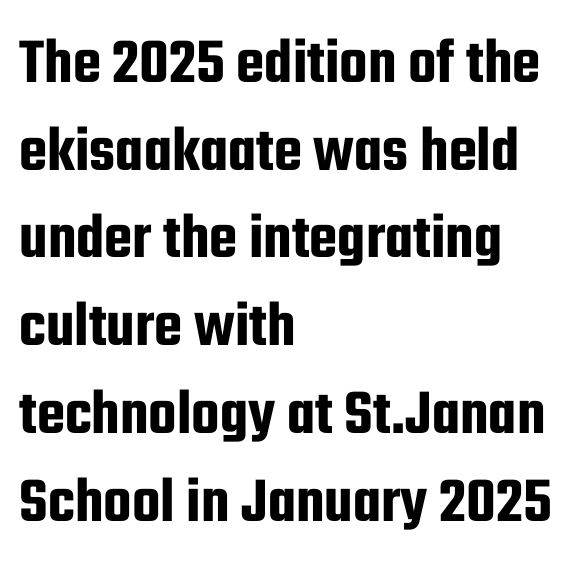
{"serif": "no", "italic": "no", "width": "condensed", "stroke_contrast": "low", "x_height": "medium", "monospaced": "no", "underline": "no", "align": "left", "line_spacing": "normal", "line_spacing_ratio": 1.35, "letter_spacing": "normal", "letter_spacing_em": 0.0, "glyph_px": 65}
